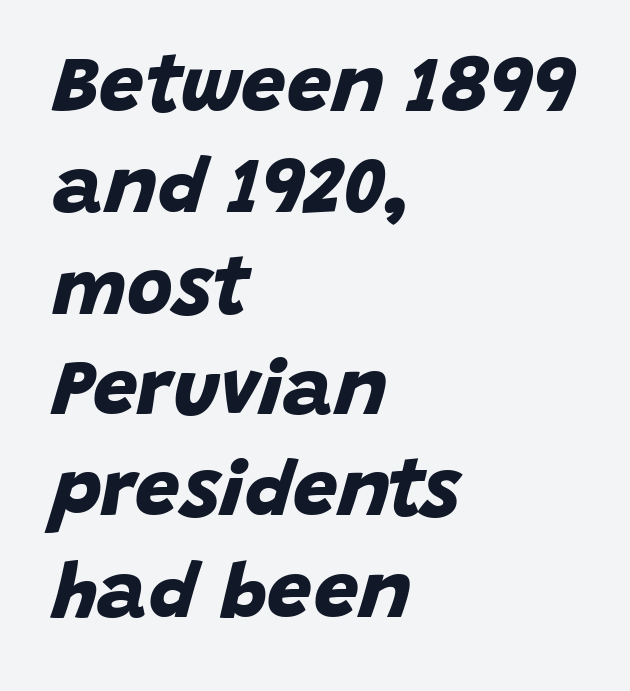
The image shows 79 px bold sans-serif type; set left-aligned, normal line spacing (1.28x), normal letter spacing, not underlined; low stroke contrast and a large x-height.
